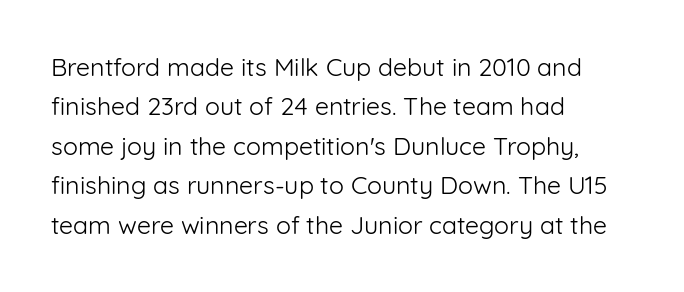
{"italic": "no", "bold": "no", "underline": "no", "align": "left", "line_spacing": "normal", "line_spacing_ratio": 1.58, "letter_spacing": "normal", "letter_spacing_em": 0.0, "glyph_px": 25}
